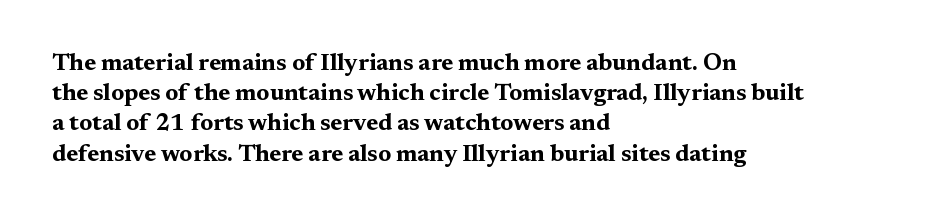
{"italic": "no", "bold": "yes", "underline": "no", "align": "left", "line_spacing": "normal", "line_spacing_ratio": 1.26, "letter_spacing": "normal", "letter_spacing_em": 0.0, "glyph_px": 24}
